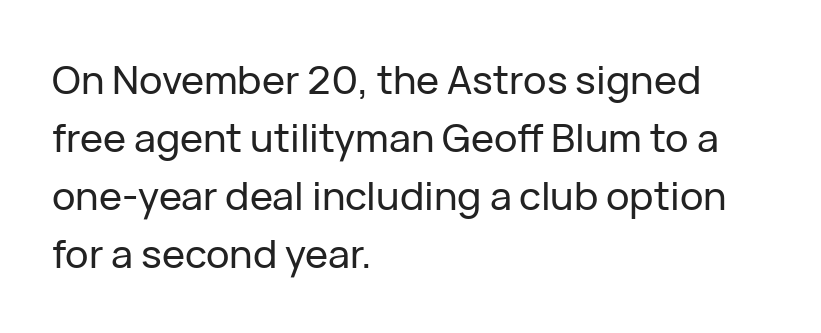
The strip under each line holds only bare page. Horizontally, the lines are justified to the leading edge only. What kind of face is this? One without serifs — a sans. The rows are spaced the way most documents space them. The type sits square on the baseline with zero lean. Letter spacing: default.
